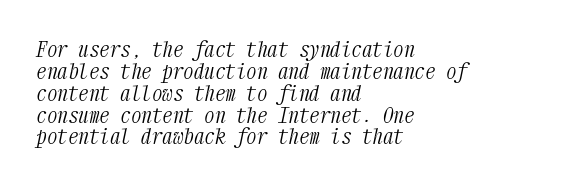
Q: Is the text bold? A: No.
Q: Is the text italic (slanted)? A: Yes, it leans right by about 12 degrees.
Q: Is the text underlined? A: No.
Q: How is the paragraph aligned? A: Left-aligned.
Q: Is the spacing between letters normal or unusually wide? A: Normal.
Q: Is the spacing between lines tight, normal or loose? A: Tight.
